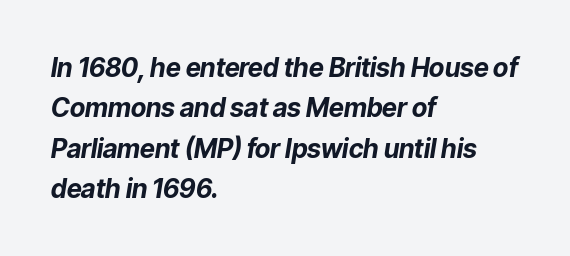
The image shows 26 px bold type, italic (leaning right); set left-aligned, normal line spacing (1.55x), normal letter spacing, not underlined.
